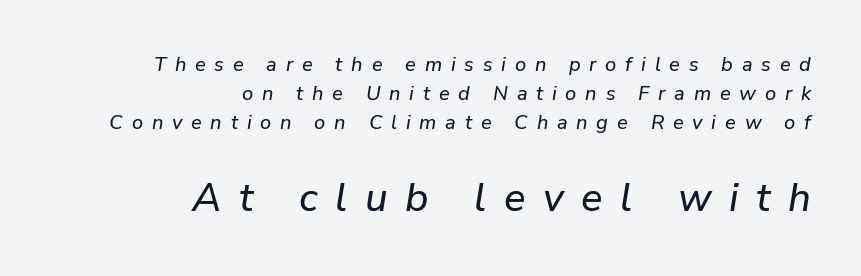
{"italic": "yes", "lean": "right", "slant_degrees": 9, "width": "normal", "stroke_contrast": "low", "x_height": "medium", "monospaced": "no", "underline": "no", "align": "right", "line_spacing": "normal", "line_spacing_ratio": 1.46, "letter_spacing": "wide", "letter_spacing_em": 0.44, "larger_block": "second", "size_ratio": 2.0, "glyph_px": 40}
